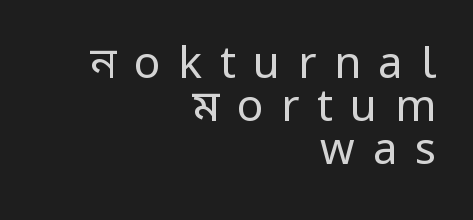
{"serif": "no", "italic": "no", "bold": "no", "weight": "regular", "width": "condensed", "stroke_contrast": "low", "underline": "no", "align": "right", "line_spacing": "tight", "line_spacing_ratio": 0.98, "letter_spacing": "wide", "letter_spacing_em": 0.4, "glyph_px": 44}
